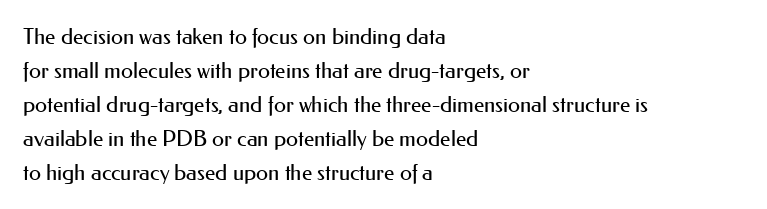
These lines stack with their left ends in a neat column. Any mark beneath the type? The region is blank. Short note: letters normally spaced. The type sits square on the baseline with zero lean.
